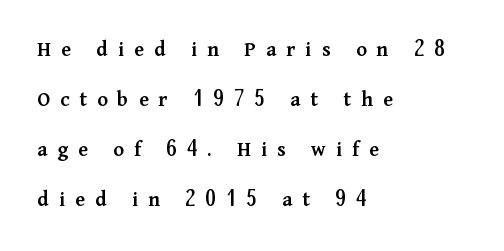
{"italic": "no", "bold": "semi", "underline": "no", "align": "left", "line_spacing": "loose", "line_spacing_ratio": 2.28, "letter_spacing": "wide", "letter_spacing_em": 0.46, "glyph_px": 22}
